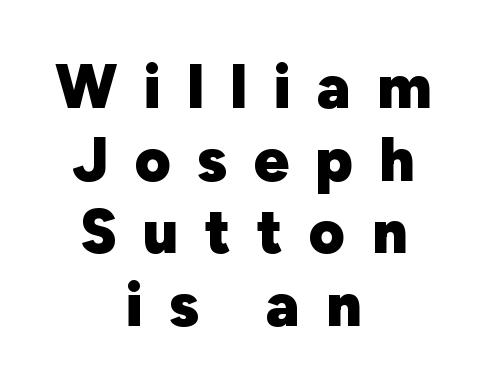
Q: Is the text bold? A: Yes.
Q: Is the text italic (slanted)? A: No, it is upright.
Q: Is the typeface a serif or a sans-serif typeface? A: Sans-serif.
Q: Is the text underlined? A: No.
Q: How is the paragraph aligned? A: Centered.
Q: Is the spacing between letters normal or unusually wide? A: Unusually wide.
Q: Width (condensed, normal, or wide)? A: Normal.
Q: Stroke contrast? A: Low.
Q: x-height? A: Medium.
Q: Monospaced? A: No.
